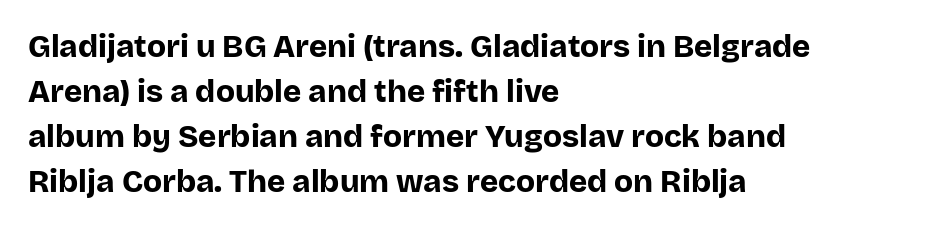
{"serif": "no", "italic": "no", "bold": "yes", "weight": "bold", "width": "normal", "stroke_contrast": "low", "x_height": "large", "monospaced": "no", "underline": "no", "align": "left", "line_spacing": "normal", "line_spacing_ratio": 1.45, "letter_spacing": "normal", "letter_spacing_em": 0.0, "glyph_px": 31}
